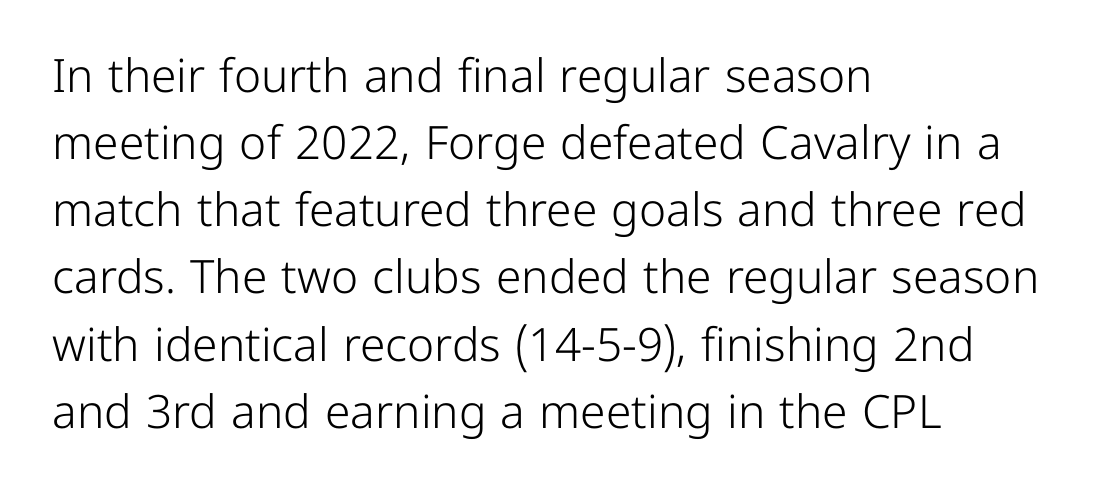
{"serif": "no", "italic": "no", "bold": "no", "weight": "light", "width": "normal", "stroke_contrast": "low", "x_height": "medium", "monospaced": "no", "underline": "no", "align": "left", "line_spacing": "normal", "line_spacing_ratio": 1.46, "letter_spacing": "normal", "letter_spacing_em": 0.0, "glyph_px": 46}
